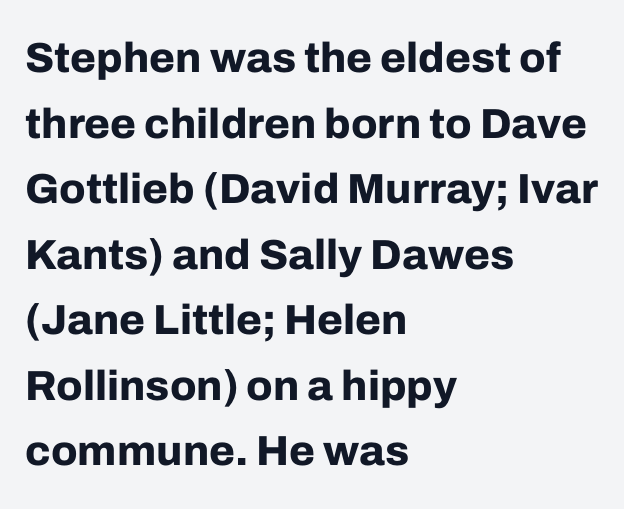
Nobody touched the tracking dial on this one. Which margin do the lines hug? The left one — the right edge is uneven. Examine the stroke ends and you'll find no serifs. These lines are rendered in a variable-pitch font.
